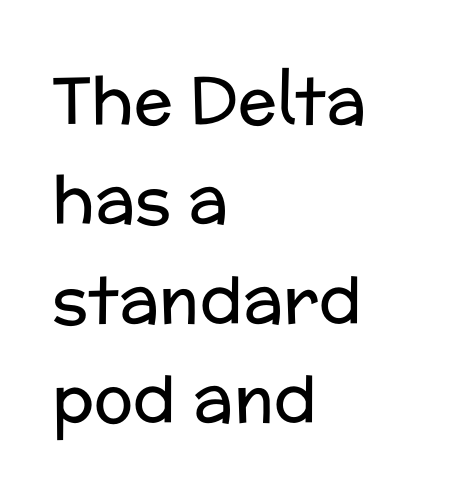
Q: Is the text bold? A: No.
Q: Is the text italic (slanted)? A: No, it is upright.
Q: Is the typeface a serif or a sans-serif typeface? A: Sans-serif.
Q: Is the text underlined? A: No.
Q: How is the paragraph aligned? A: Left-aligned.
Q: Is the spacing between letters normal or unusually wide? A: Normal.
Q: Is the spacing between lines tight, normal or loose? A: Normal.
Q: Width (condensed, normal, or wide)? A: Normal.
Q: Stroke contrast? A: Low.
Q: x-height? A: Medium.
Q: Monospaced? A: No.
